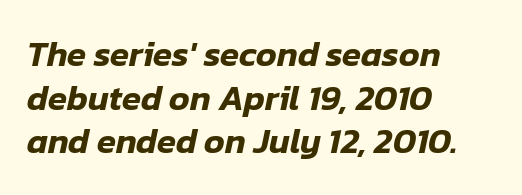
{"italic": "yes", "lean": "right", "slant_degrees": 12, "width": "normal", "stroke_contrast": "low", "x_height": "medium", "monospaced": "no", "underline": "no", "align": "left", "line_spacing": "normal", "line_spacing_ratio": 1.25, "letter_spacing": "normal", "letter_spacing_em": 0.0, "glyph_px": 35}
